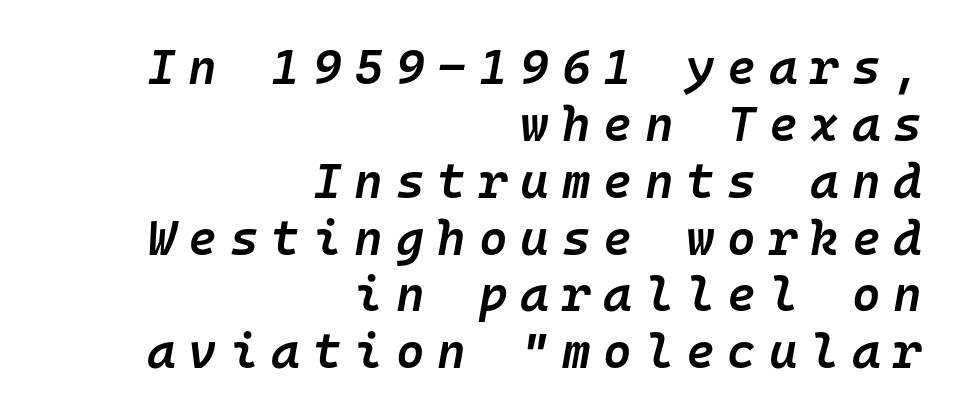
{"italic": "yes", "lean": "right", "slant_degrees": 10, "bold": "semi", "weight": "semibold", "width": "normal", "stroke_contrast": "low", "x_height": "medium", "monospaced": "yes", "underline": "no", "align": "right", "line_spacing_ratio": 1.16, "letter_spacing": "wide", "letter_spacing_em": 0.26, "glyph_px": 49}
